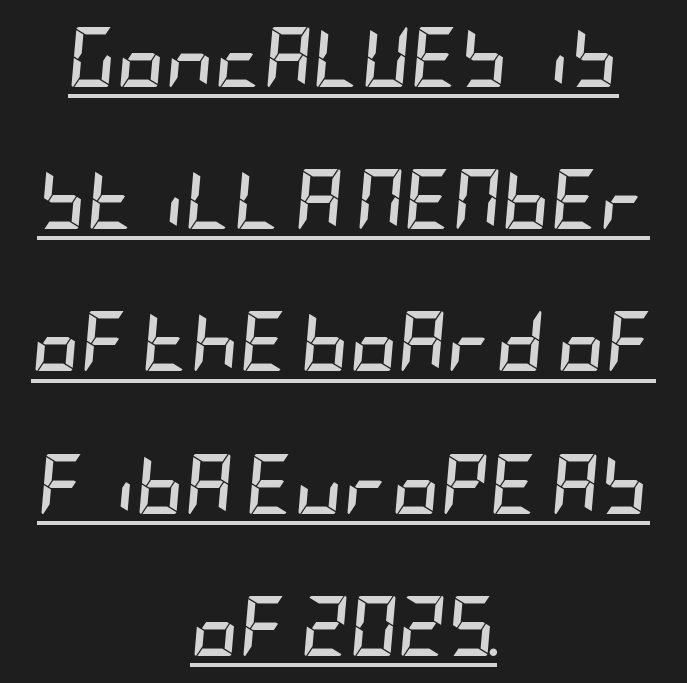
The image shows 60 px semibold, condensed type, italic (leaning right); set centered, loose line spacing (2.37x), normal letter spacing, underlined; low stroke contrast and a large x-height.
